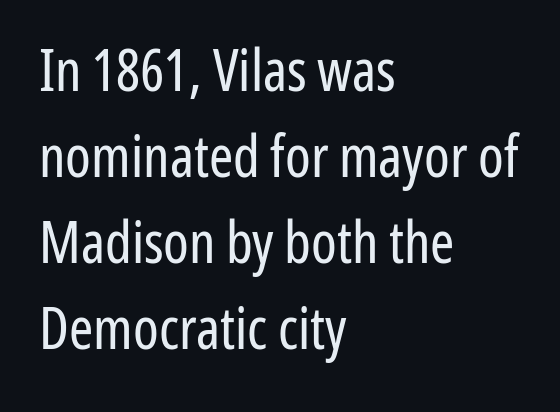
{"serif": "no", "italic": "no", "bold": "no", "weight": "regular", "width": "condensed", "stroke_contrast": "low", "x_height": "medium", "monospaced": "no", "underline": "no", "align": "left", "line_spacing": "normal", "line_spacing_ratio": 1.48, "letter_spacing": "normal", "letter_spacing_em": 0.0, "glyph_px": 58}
